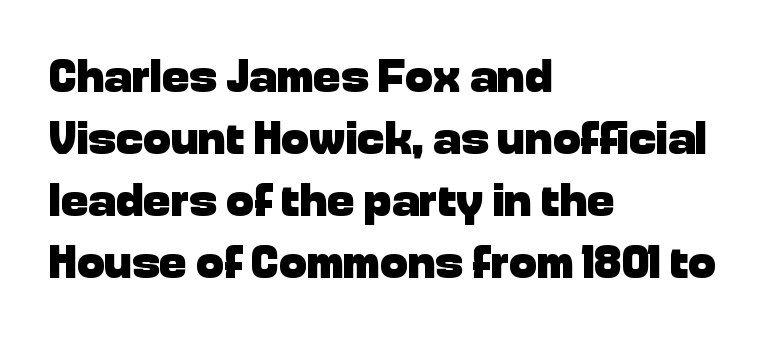
The image shows 46 px heavy sans-serif type, upright; set left-aligned, normal line spacing (1.35x), normal letter spacing, not underlined; low stroke contrast and a medium x-height.
